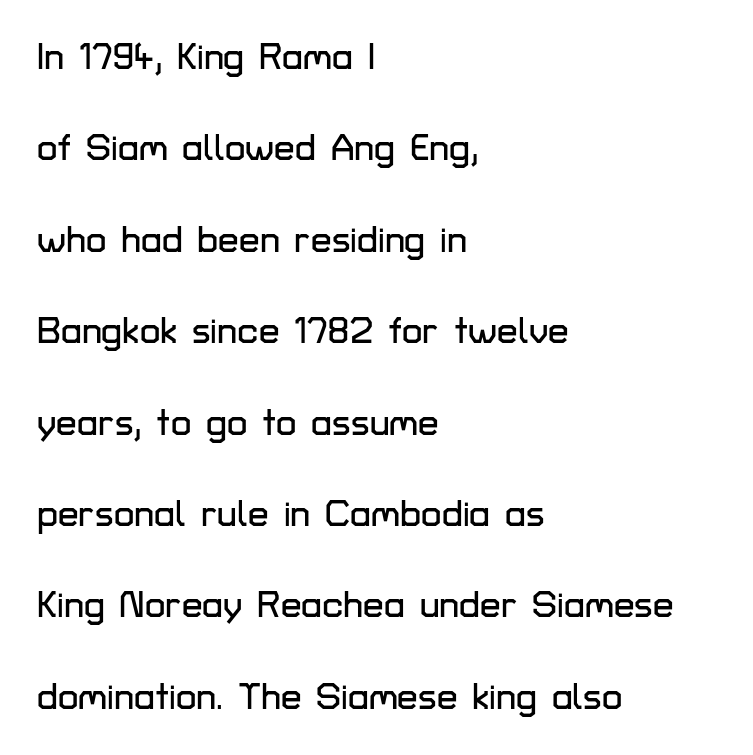
Q: Is the text italic (slanted)? A: No, it is upright.
Q: Is the typeface a serif or a sans-serif typeface? A: Sans-serif.
Q: Is the text underlined? A: No.
Q: How is the paragraph aligned? A: Left-aligned.
Q: Is the spacing between letters normal or unusually wide? A: Normal.
Q: Is the spacing between lines tight, normal or loose? A: Loose.
Q: Width (condensed, normal, or wide)? A: Normal.
Q: Stroke contrast? A: Low.
Q: x-height? A: Medium.
Q: Monospaced? A: No.
